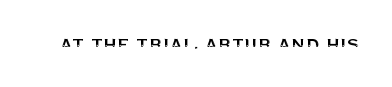
The image shows 22 px text type, upright; set normal letter spacing, not underlined.
